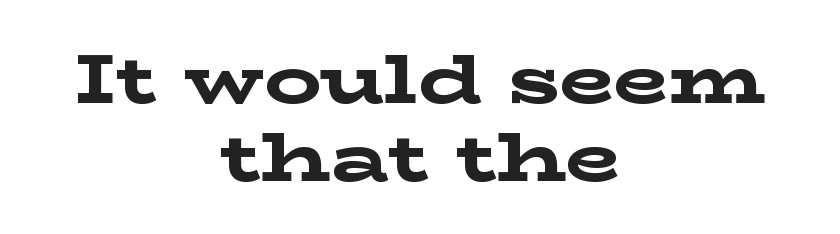
Just letters on the line, the space beneath them empty. Tall strokes in this sample are plumb rather than angled. The strokes are fattened all the way to bold. The line-height multiplier appears low, near solid setting.
